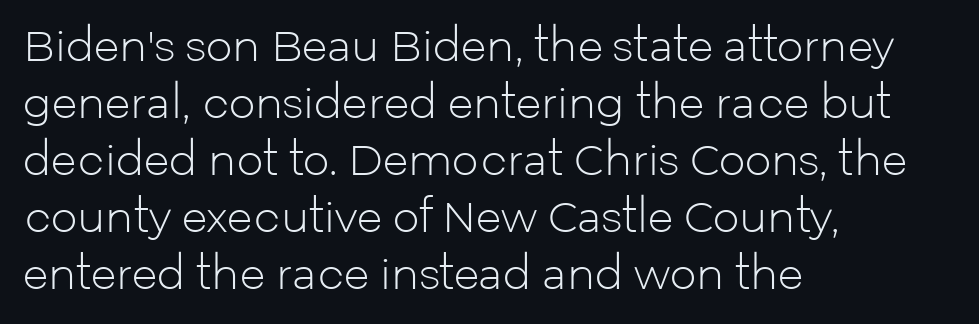
{"serif": "no", "italic": "no", "bold": "no", "weight": "light", "width": "normal", "stroke_contrast": "low", "x_height": "medium", "monospaced": "no", "underline": "no", "align": "left", "line_spacing": "normal", "line_spacing_ratio": 1.36, "letter_spacing": "normal", "letter_spacing_em": 0.0, "glyph_px": 42}
